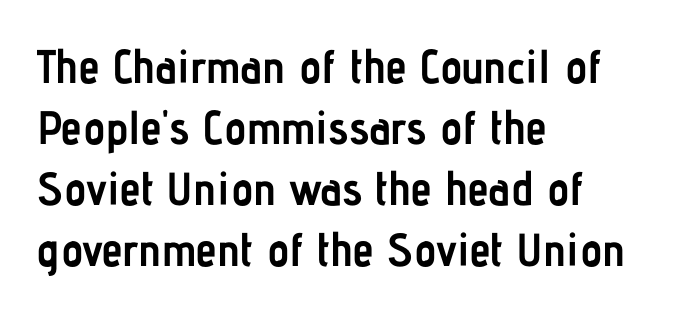
Q: Is the text bold? A: Yes.
Q: Is the text italic (slanted)? A: No, it is upright.
Q: Is the typeface a serif or a sans-serif typeface? A: Sans-serif.
Q: Is the text underlined? A: No.
Q: How is the paragraph aligned? A: Left-aligned.
Q: Is the spacing between letters normal or unusually wide? A: Normal.
Q: Is the spacing between lines tight, normal or loose? A: Normal.
Q: Width (condensed, normal, or wide)? A: Condensed.
Q: Stroke contrast? A: Low.
Q: x-height? A: Medium.
Q: Monospaced? A: No.
